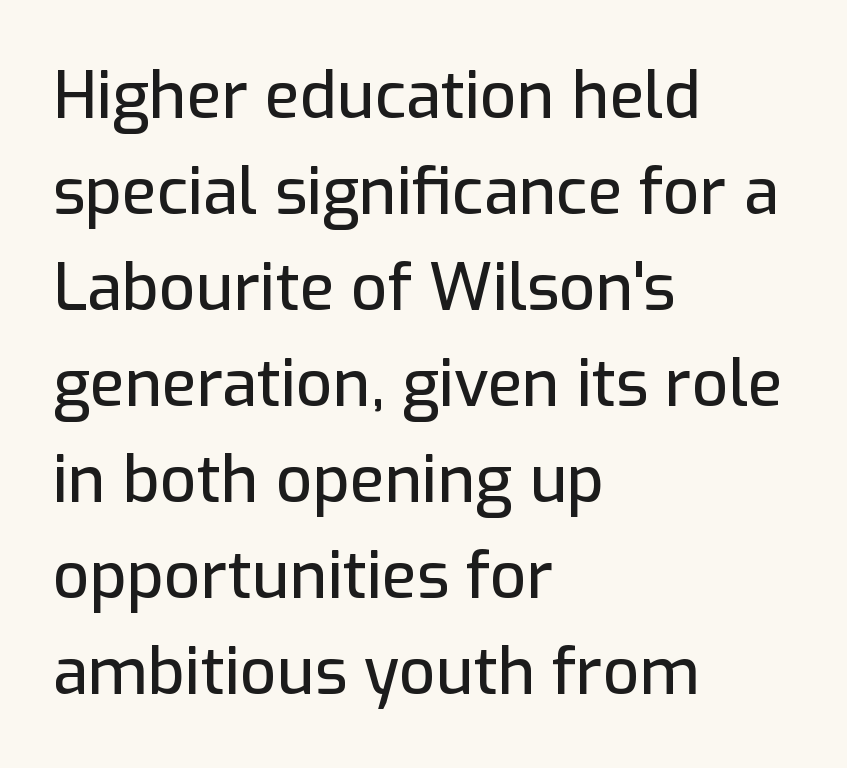
{"serif": "no", "italic": "no", "width": "normal", "stroke_contrast": "low", "x_height": "medium", "monospaced": "no", "underline": "no", "align": "left", "line_spacing": "normal", "line_spacing_ratio": 1.5, "letter_spacing": "normal", "letter_spacing_em": 0.0, "glyph_px": 64}
